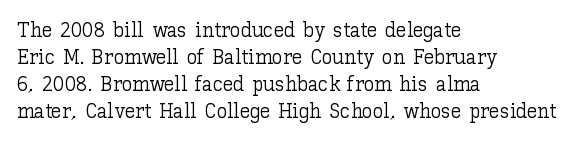
The image shows 21 px text type, upright; set left-aligned, normal line spacing (1.28x), normal letter spacing, not underlined.
